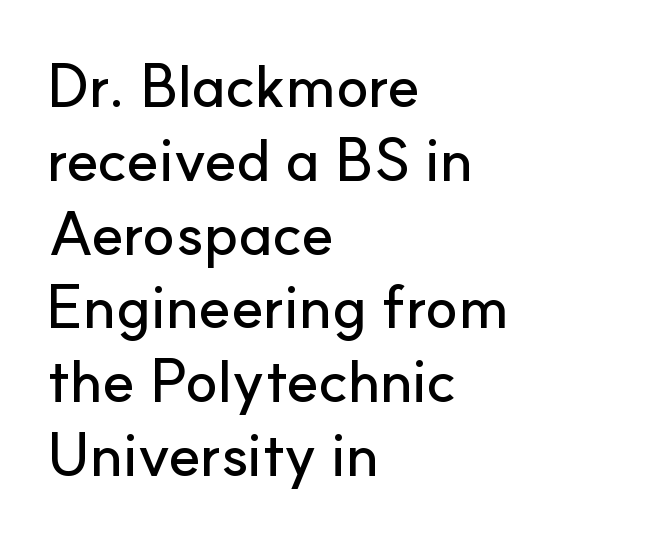
What kind of face is this? One without serifs — a sans. Compared with a centered layout, this one pins lines to the left instead. You can tell it's not italic because the verticals are truly vertical. Here the designer chose a conventional face with non-uniform glyph widths. Between one letter and the next there's only the usual sliver of space.
